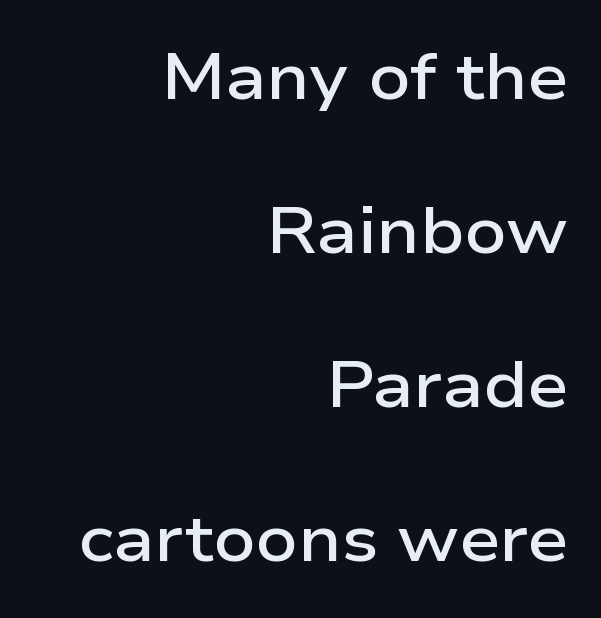
A student would call this right alignment; a typographer would say flush right, rag left. The designer dialed line spacing up above the default. The specimen reads as upright at a glance. Nobody drew a line under any word here. The tracking reads as untouched default to a designer's eye.
